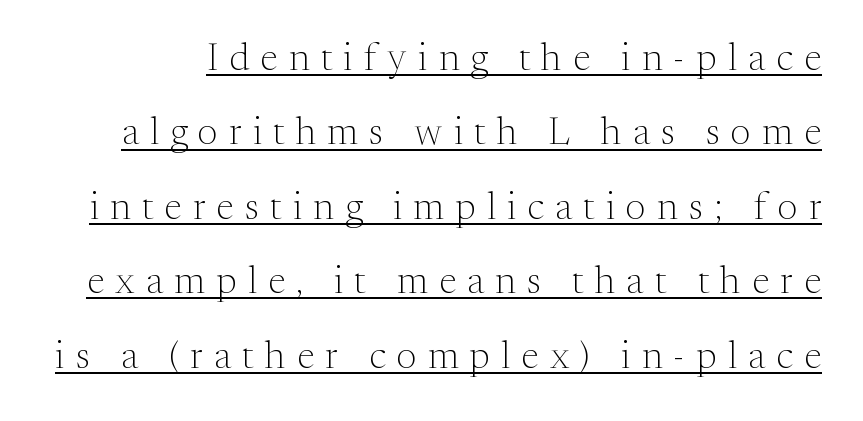
{"serif": "yes", "italic": "no", "bold": "no", "weight": "light", "width": "normal", "stroke_contrast": "medium", "x_height": "medium", "monospaced": "no", "underline": "yes", "line_spacing": "loose", "line_spacing_ratio": 1.96, "letter_spacing": "wide", "letter_spacing_em": 0.3, "glyph_px": 38}
